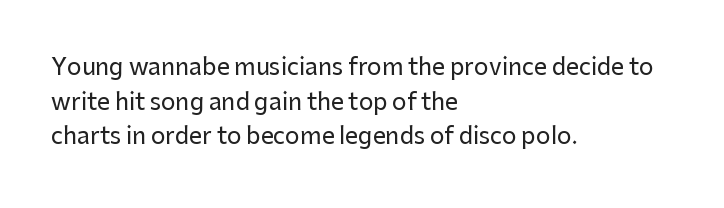
Students, observe: this is what conventionally led text looks like. Has an underline been added? It has not. Words appear dense and cohesive because spacing is normal. If you drew a ruler down the left edge, every line would touch it.
